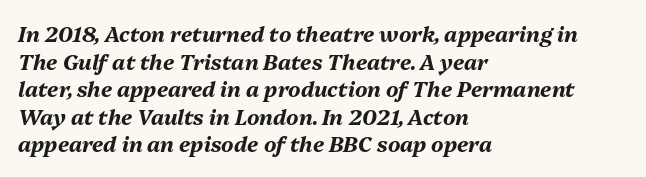
Q: Is the text bold? A: Yes.
Q: Is the text italic (slanted)? A: Yes, it leans right by about 13 degrees.
Q: Is the text underlined? A: No.
Q: How is the paragraph aligned? A: Left-aligned.
Q: Is the spacing between letters normal or unusually wide? A: Normal.
Q: Is the spacing between lines tight, normal or loose? A: Normal.
